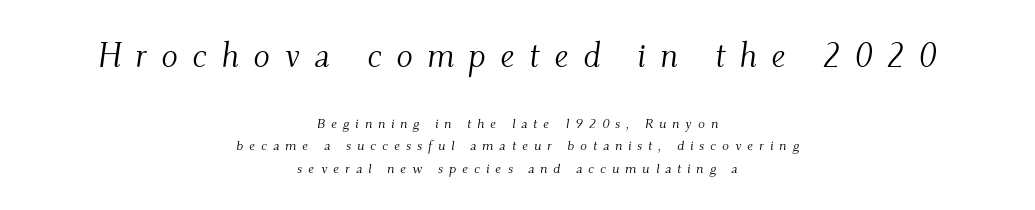
Q: Is the text bold? A: No.
Q: Is the text italic (slanted)? A: Yes, it leans right by about 9 degrees.
Q: Is the typeface a serif or a sans-serif typeface? A: Serif.
Q: Is the text underlined? A: No.
Q: How is the paragraph aligned? A: Centered.
Q: Is the spacing between letters normal or unusually wide? A: Unusually wide.
Q: Is the spacing between lines tight, normal or loose? A: Normal.
Q: Which block of text is set in a larger size, the first (top) or the second (bottom)? A: The first (top) one.
Q: Width (condensed, normal, or wide)? A: Normal.
Q: Stroke contrast? A: Medium.
Q: x-height? A: Small.
Q: Monospaced? A: No.
